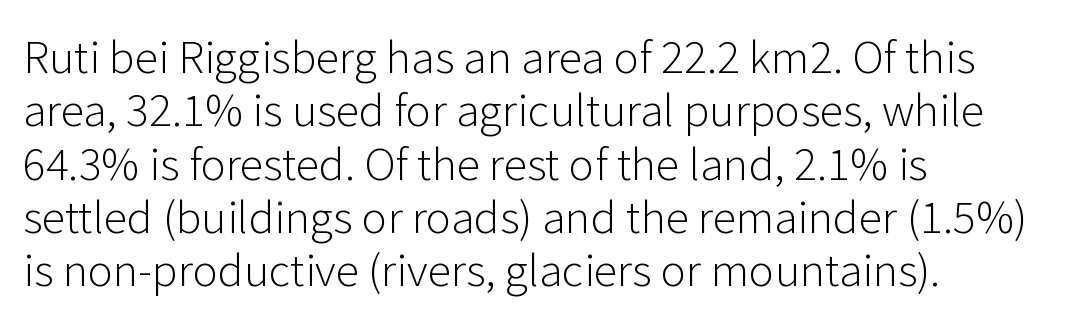
{"serif": "no", "italic": "no", "bold": "no", "weight": "light", "width": "normal", "stroke_contrast": "low", "x_height": "medium", "monospaced": "no", "underline": "no", "align": "left", "line_spacing_ratio": 1.24, "letter_spacing": "normal", "letter_spacing_em": 0.0, "glyph_px": 43}
